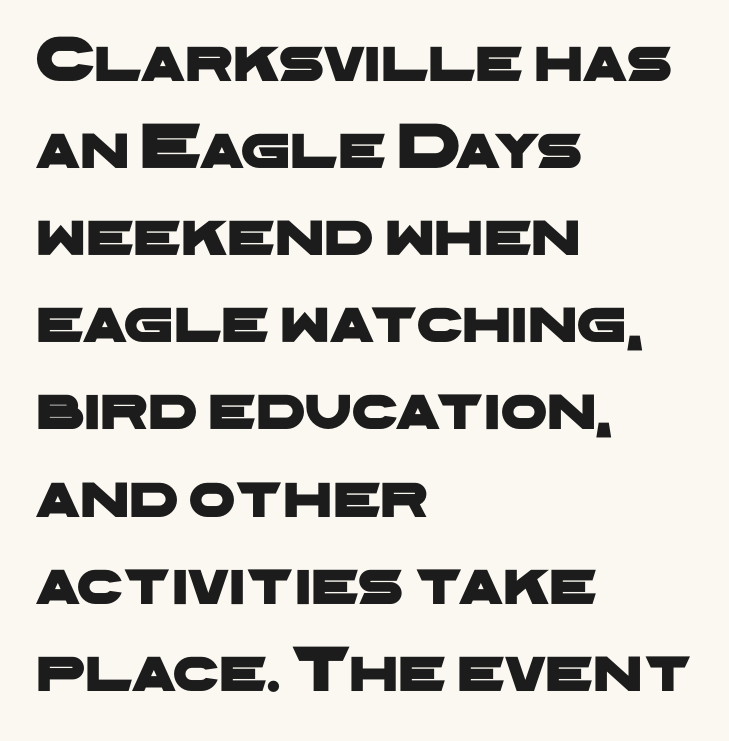
Q: Is the typeface a serif or a sans-serif typeface? A: Sans-serif.
Q: Is the text underlined? A: No.
Q: How is the paragraph aligned? A: Left-aligned.
Q: Is the spacing between letters normal or unusually wide? A: Normal.
Q: Is the spacing between lines tight, normal or loose? A: Normal.
Q: Width (condensed, normal, or wide)? A: Wide.
Q: Stroke contrast? A: Low.
Q: x-height? A: Medium.
Q: Monospaced? A: No.
